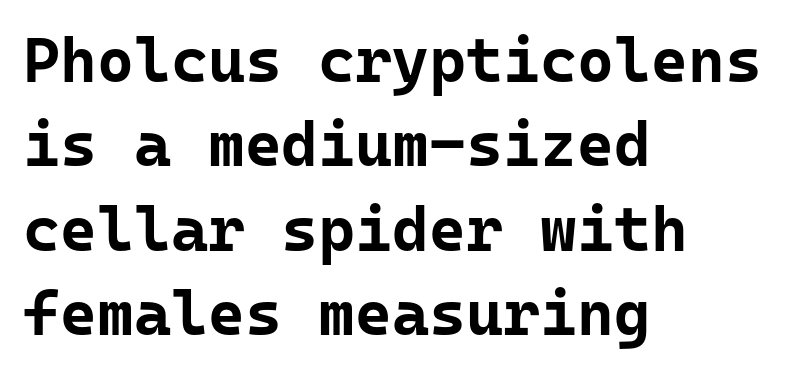
Q: Is the text bold? A: Yes.
Q: Is the text italic (slanted)? A: No, it is upright.
Q: Is the typeface a serif or a sans-serif typeface? A: Sans-serif.
Q: Is the text underlined? A: No.
Q: How is the paragraph aligned? A: Left-aligned.
Q: Is the spacing between letters normal or unusually wide? A: Normal.
Q: Is the spacing between lines tight, normal or loose? A: Normal.
Q: Width (condensed, normal, or wide)? A: Normal.
Q: Stroke contrast? A: Low.
Q: x-height? A: Medium.
Q: Monospaced? A: Yes.
